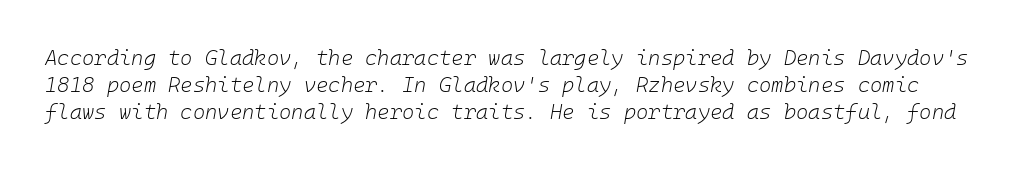
The image shows 21 px text type, italic (leaning right); set normal line spacing (1.29x), normal letter spacing, not underlined.
